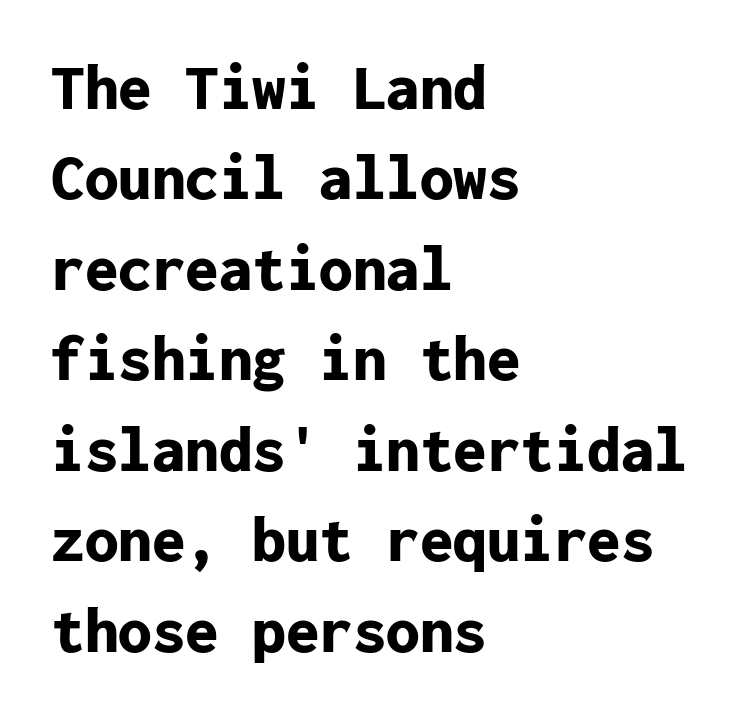
The image shows 67 px bold sans-serif type, upright, monospaced; set left-aligned, normal line spacing (1.35x), normal letter spacing, not underlined; low stroke contrast and a medium x-height.
